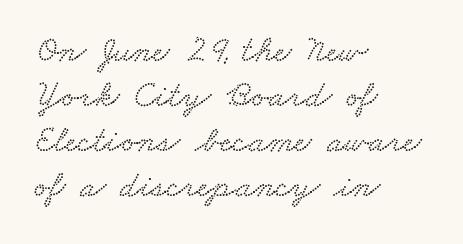
The passage shown is typed in a proportional face where columns would drift. Check the space under the baseline: it is left empty. The rendering keeps characters at their native spacing. Line beginnings align vertically; line endings do not.
